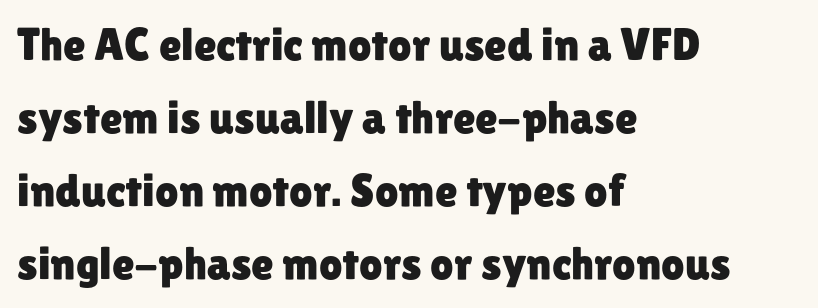
{"serif": "no", "italic": "no", "width": "normal", "stroke_contrast": "low", "x_height": "medium", "monospaced": "no", "underline": "no", "align": "left", "line_spacing": "normal", "line_spacing_ratio": 1.59, "letter_spacing": "normal", "letter_spacing_em": 0.0, "glyph_px": 46}
